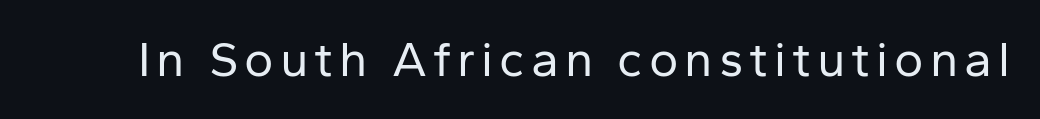
The strip under each line holds only bare page. The passage shown is typed in a proportional face where columns would drift. Type style note: lacks serifs. Each stroke keeps to a modest, everyday thickness or less. The font's upright variant was chosen for this text.
